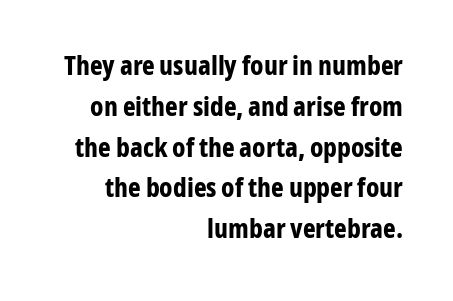
Ordinary non-slanted type is in use. Letters rest on an invisible, unmarked baseline. Vertical spacing — default. The rendering keeps characters at their native spacing. The compositor pushed each line to the right boundary. Strong, thick strokes mark this as bold type.
